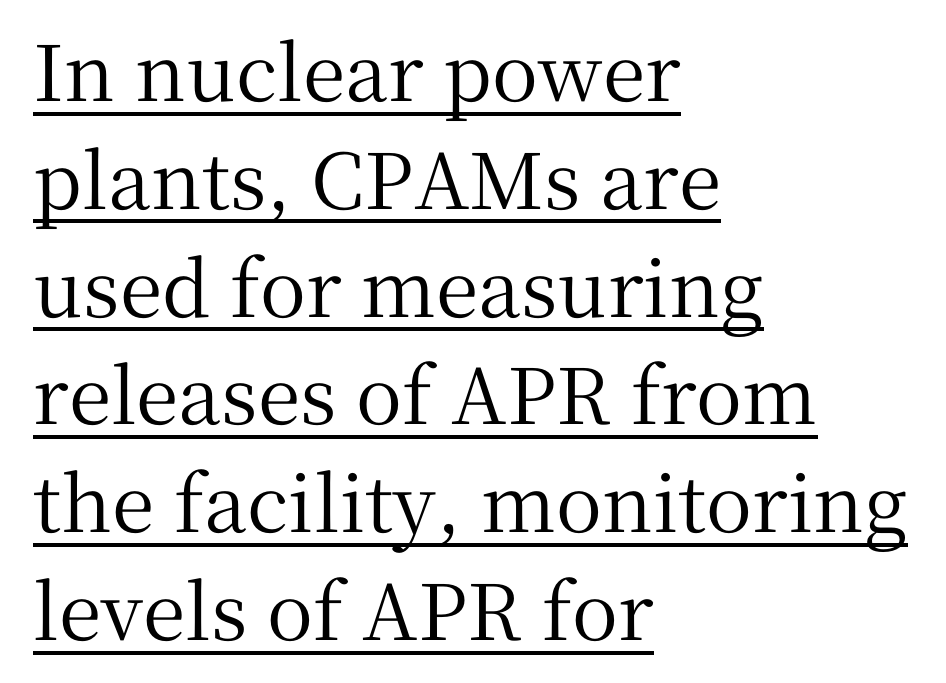
Q: Is the text italic (slanted)? A: No, it is upright.
Q: Is the typeface a serif or a sans-serif typeface? A: Serif.
Q: Is the text underlined? A: Yes.
Q: How is the paragraph aligned? A: Left-aligned.
Q: Is the spacing between letters normal or unusually wide? A: Normal.
Q: Is the spacing between lines tight, normal or loose? A: Normal.
Q: Width (condensed, normal, or wide)? A: Normal.
Q: Stroke contrast? A: Medium.
Q: x-height? A: Medium.
Q: Monospaced? A: No.
